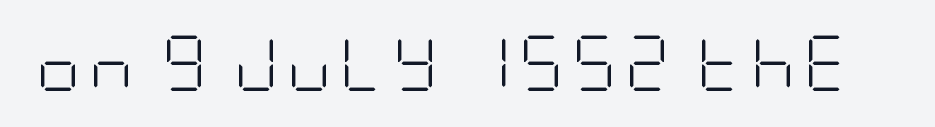
{"serif": "no", "italic": "no", "bold": "no", "weight": "light", "width": "condensed", "stroke_contrast": "low", "x_height": "large", "underline": "no", "glyph_px": 55}
